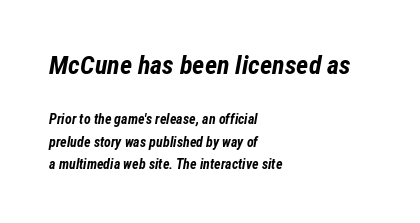
The sample has been set heavy, in full bold. A student would call this left alignment; a typographer would say flush left, rag right. Size hierarchy here favors the leading block over the trailing one. Yep, that's italic — everything's leaning. Students, note that the glyphs here touch the page at normal intervals.
